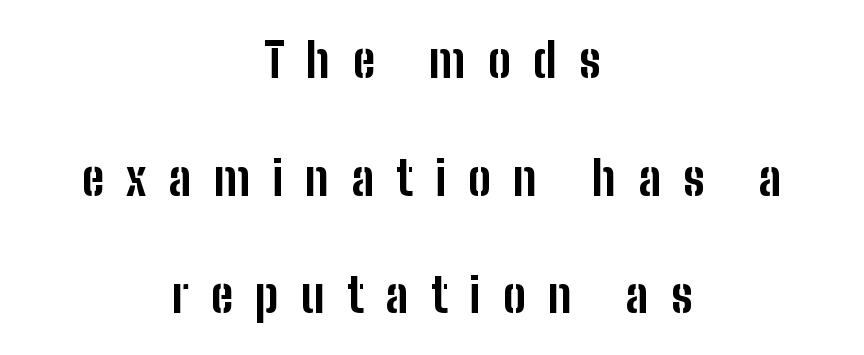
These lines are centered, leaving both edges ragged. The axis of the letterforms is exactly vertical. Descender tails drop into unmarked territory. Students, observe: this is what heavily led, spacious text looks like.
